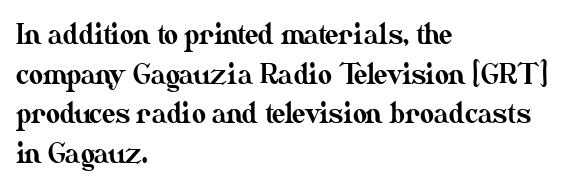
Q: Is the text italic (slanted)? A: No, it is upright.
Q: Is the text underlined? A: No.
Q: How is the paragraph aligned? A: Left-aligned.
Q: Is the spacing between letters normal or unusually wide? A: Normal.
Q: Is the spacing between lines tight, normal or loose? A: Normal.
